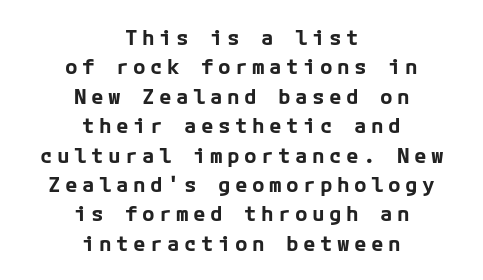
Is there much room between lines? A standard amount, neither cramped nor airy. Alignment: centered. The strokes are fattened all the way to bold. The letterforms stand isolated, each surrounded by extra space. If you drew a line through each stem, it would be perfectly vertical.
